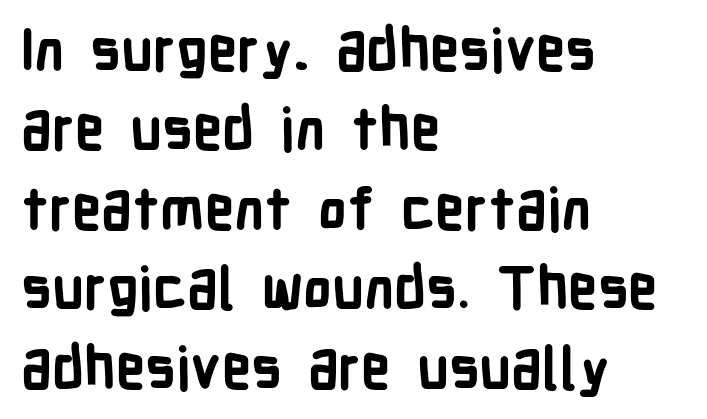
{"serif": "no", "italic": "no", "bold": "yes", "weight": "bold", "width": "condensed", "stroke_contrast": "low", "x_height": "medium", "monospaced": "no", "underline": "no", "align": "left", "line_spacing": "normal", "line_spacing_ratio": 1.37, "letter_spacing": "normal", "letter_spacing_em": 0.0, "glyph_px": 58}
